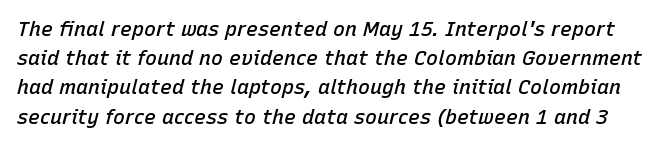
The image shows 20 px text type, italic (leaning right); set normal line spacing (1.46x), normal letter spacing, not underlined.
